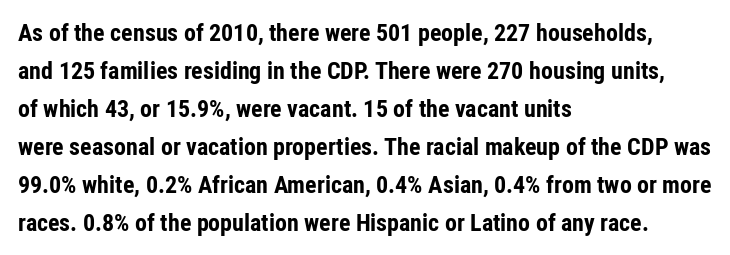
{"italic": "no", "bold": "yes", "underline": "no", "align": "left", "line_spacing": "normal", "line_spacing_ratio": 1.58, "letter_spacing": "normal", "letter_spacing_em": 0.0, "glyph_px": 24}
